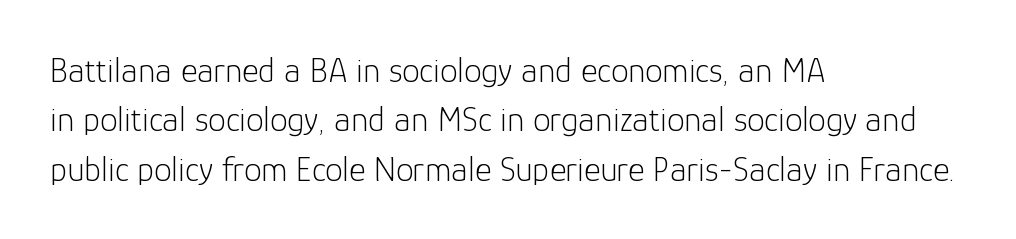
{"serif": "no", "italic": "no", "bold": "no", "weight": "light", "width": "normal", "stroke_contrast": "low", "x_height": "medium", "monospaced": "no", "underline": "no", "align": "left", "line_spacing": "normal", "line_spacing_ratio": 1.41, "letter_spacing": "normal", "letter_spacing_em": 0.0, "glyph_px": 35}
